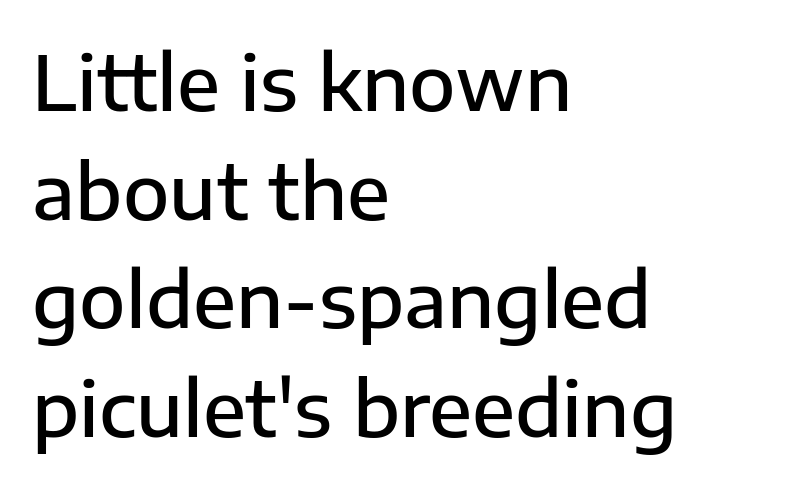
{"serif": "no", "italic": "no", "bold": "semi", "weight": "semibold", "width": "normal", "stroke_contrast": "low", "x_height": "medium", "monospaced": "no", "underline": "no", "align": "left", "line_spacing": "normal", "line_spacing_ratio": 1.43, "letter_spacing": "normal", "letter_spacing_em": 0.0, "glyph_px": 76}
